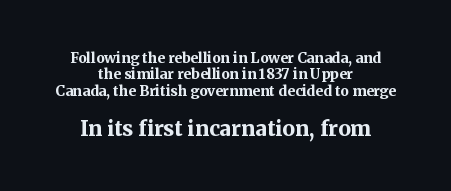
Descender tails drop into unmarked territory. Short and long lines alike share a common midpoint. Every stem runs plumb, perpendicular to the baseline. These words are printed bold, with thick strokes throughout.
